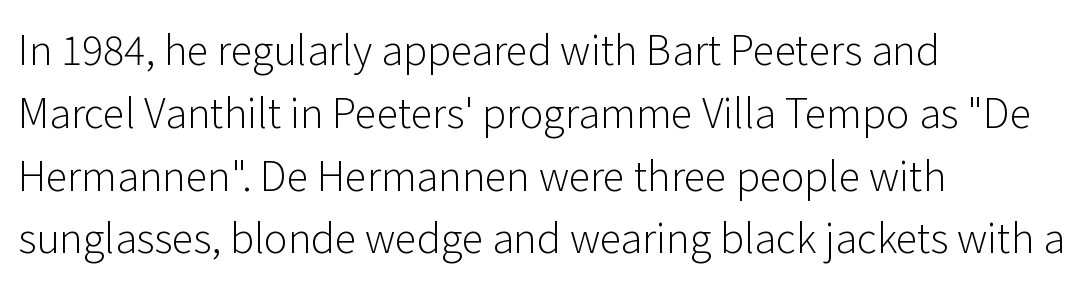
The image shows 40 px light sans-serif type, upright; set left-aligned, normal line spacing (1.57x), normal letter spacing, not underlined; low stroke contrast and a medium x-height.
